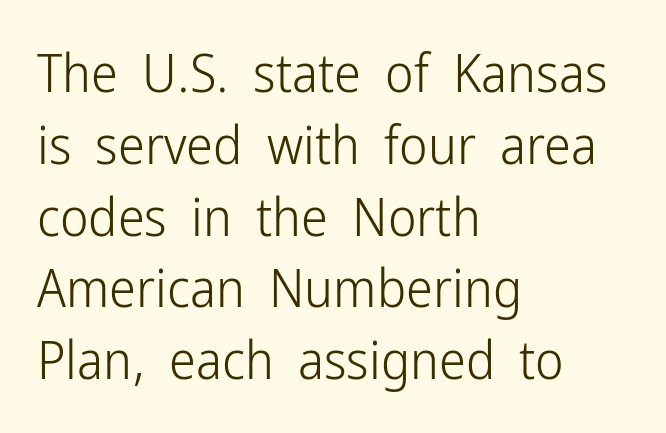
{"serif": "no", "italic": "no", "bold": "no", "weight": "light", "width": "condensed", "stroke_contrast": "low", "x_height": "medium", "monospaced": "no", "underline": "no", "align": "left", "line_spacing": "normal", "line_spacing_ratio": 1.33, "letter_spacing": "normal", "letter_spacing_em": 0.0, "glyph_px": 54}
